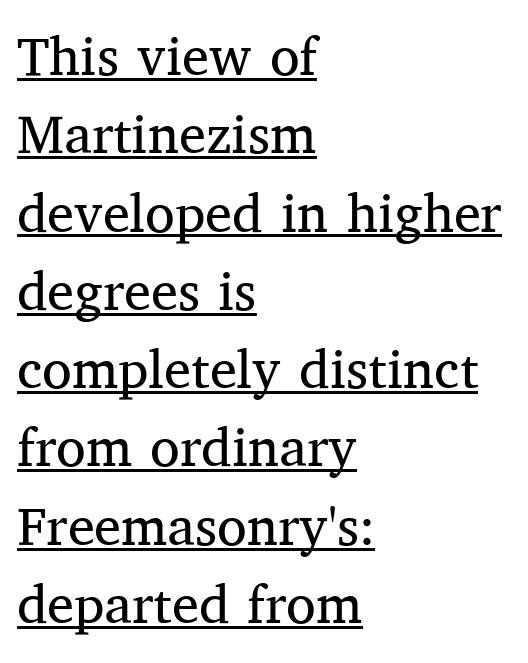
Q: Is the text bold? A: No.
Q: Is the text italic (slanted)? A: No, it is upright.
Q: Is the typeface a serif or a sans-serif typeface? A: Serif.
Q: Is the text underlined? A: Yes.
Q: How is the paragraph aligned? A: Left-aligned.
Q: Is the spacing between letters normal or unusually wide? A: Normal.
Q: Is the spacing between lines tight, normal or loose? A: Normal.
Q: Width (condensed, normal, or wide)? A: Normal.
Q: Stroke contrast? A: Medium.
Q: x-height? A: Medium.
Q: Monospaced? A: No.
